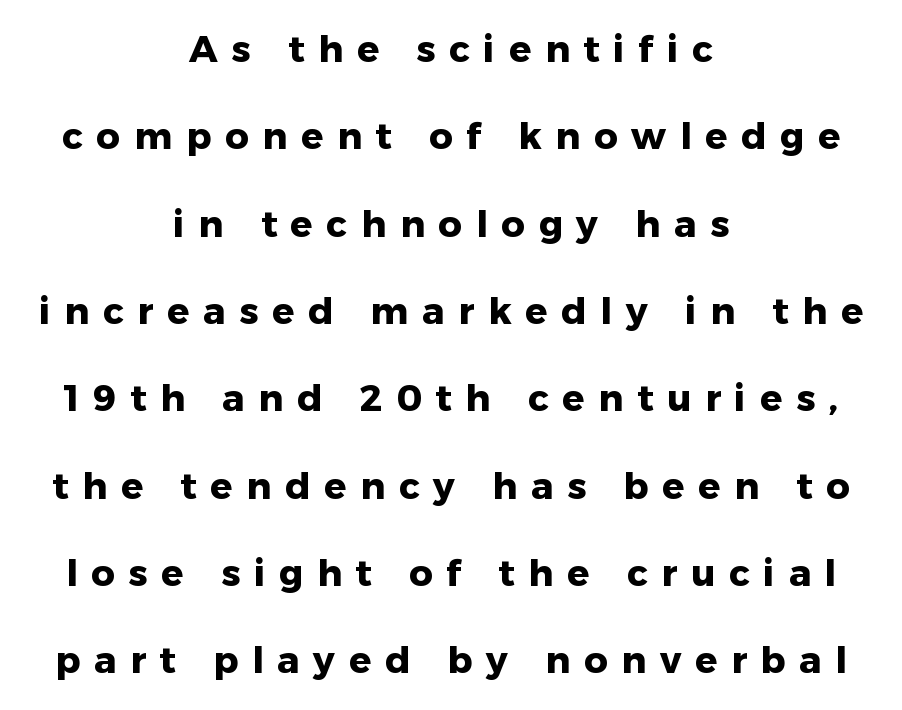
Q: Is the text bold? A: Yes.
Q: Is the text italic (slanted)? A: No, it is upright.
Q: Is the typeface a serif or a sans-serif typeface? A: Sans-serif.
Q: Is the text underlined? A: No.
Q: How is the paragraph aligned? A: Centered.
Q: Is the spacing between letters normal or unusually wide? A: Unusually wide.
Q: Is the spacing between lines tight, normal or loose? A: Loose.
Q: Width (condensed, normal, or wide)? A: Normal.
Q: Stroke contrast? A: Low.
Q: x-height? A: Medium.
Q: Monospaced? A: No.
